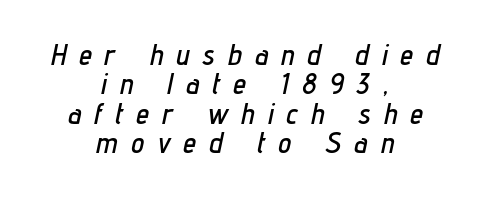
The specimen omits any rule beneath the text block's lines. Tightly led — the rows are bunched. This rendering uses center alignment, leaving both contours irregular but symmetric. Here the designer chose a conventional face with non-uniform glyph widths.
